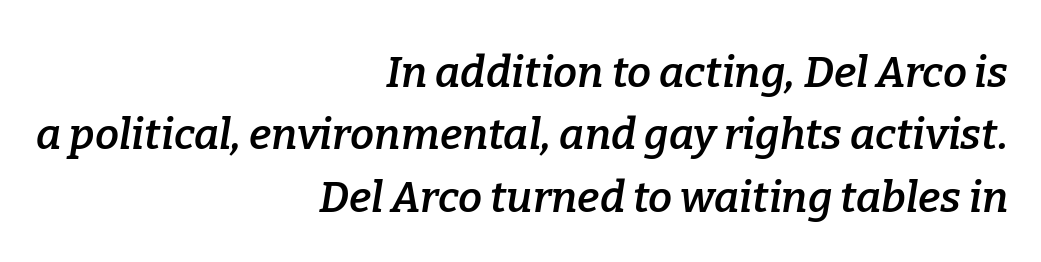
{"serif": "yes", "italic": "yes", "lean": "right", "slant_degrees": 9, "bold": "semi", "weight": "semibold", "width": "normal", "stroke_contrast": "low", "x_height": "medium", "monospaced": "no", "underline": "no", "align": "right", "line_spacing": "normal", "line_spacing_ratio": 1.45, "letter_spacing": "normal", "letter_spacing_em": 0.0, "glyph_px": 43}
